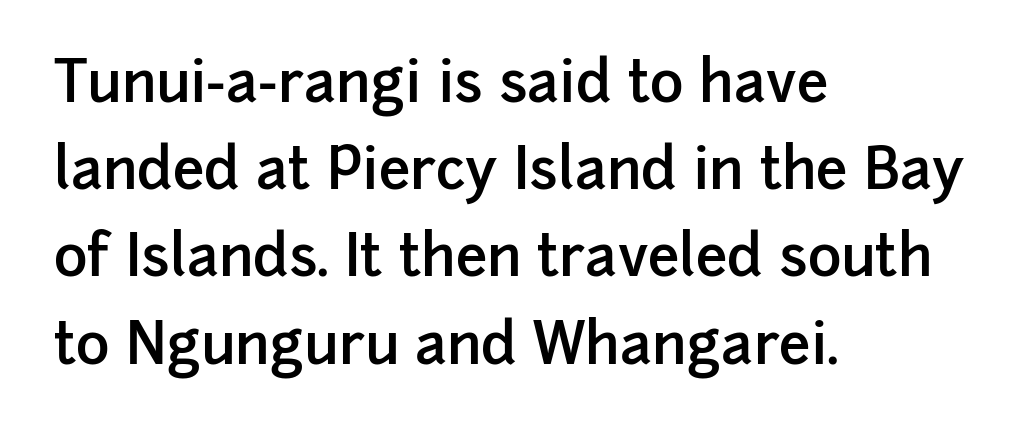
Q: Is the text bold? A: Semi-bold.
Q: Is the text italic (slanted)? A: No, it is upright.
Q: Is the typeface a serif or a sans-serif typeface? A: Sans-serif.
Q: Is the text underlined? A: No.
Q: How is the paragraph aligned? A: Left-aligned.
Q: Is the spacing between letters normal or unusually wide? A: Normal.
Q: Is the spacing between lines tight, normal or loose? A: Normal.
Q: Width (condensed, normal, or wide)? A: Normal.
Q: Stroke contrast? A: Low.
Q: x-height? A: Medium.
Q: Monospaced? A: No.
